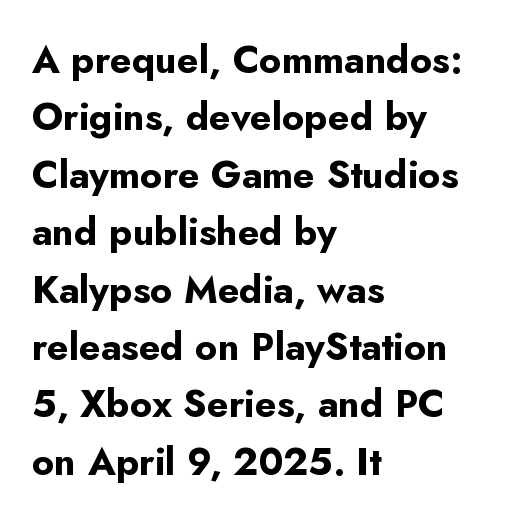
Q: Is the text bold? A: Yes.
Q: Is the text italic (slanted)? A: No, it is upright.
Q: Is the typeface a serif or a sans-serif typeface? A: Sans-serif.
Q: Is the text underlined? A: No.
Q: How is the paragraph aligned? A: Left-aligned.
Q: Is the spacing between letters normal or unusually wide? A: Normal.
Q: Is the spacing between lines tight, normal or loose? A: Normal.
Q: Width (condensed, normal, or wide)? A: Normal.
Q: Stroke contrast? A: Low.
Q: x-height? A: Small.
Q: Monospaced? A: No.
